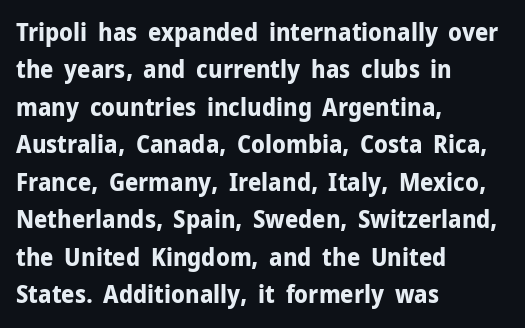
The image shows 24 px bold type, upright; set left-aligned, normal line spacing (1.56x), normal letter spacing, not underlined.
